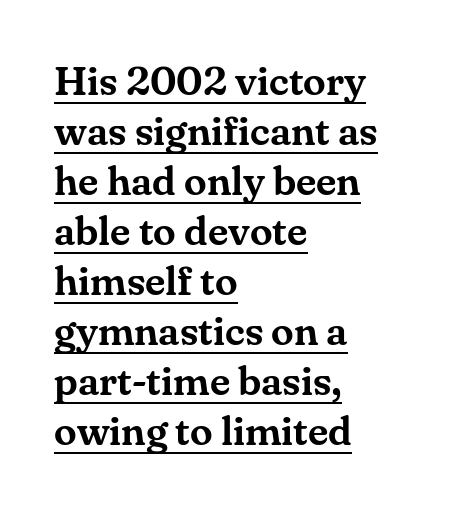
Little horizontal feet cap the strokes, marking this as serif type. Tracking here is standard; glyphs follow each other at the usual distance. A roman cut, with each character standing at attention. Each letter keeps its own natural width here, so spacing adapts to shape. Every row of glyphs begins at an identical x-position on the left. The specimen includes a rule beneath the text block's lines.
